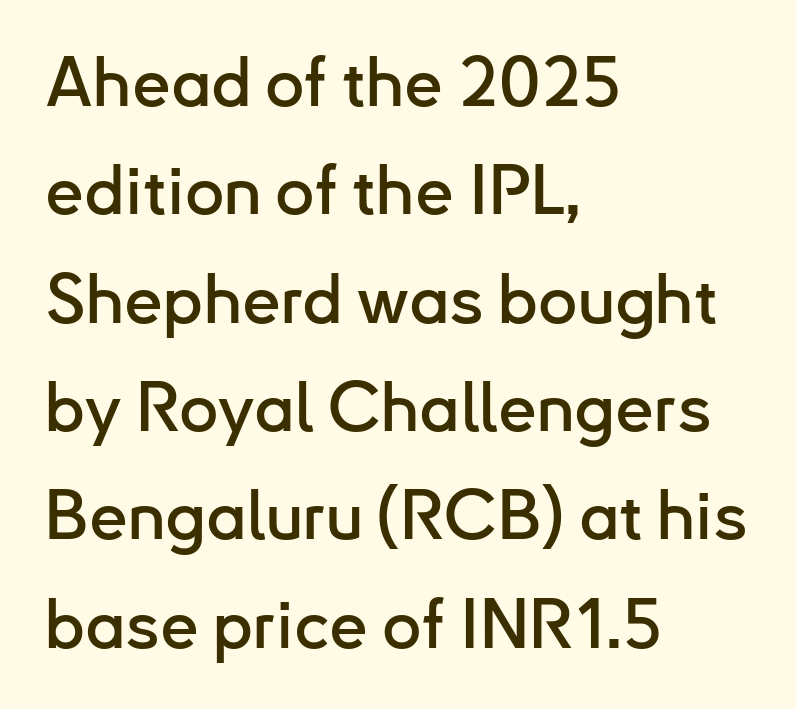
Do the characters align in a grid? No, the font is proportional. The specimen omits any rule beneath the text block's lines. If you measured baseline to baseline, you'd find a middling distance. Nobody touched the tracking dial on this one. The designer went with a sans here, leaving each stem footless. Ordinary non-slanted type is in use.
